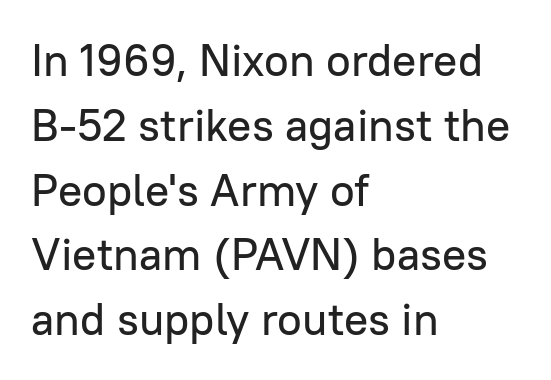
These lines are composed in type without serifs. Letter spacing: default. Lines of text with bare space underneath. A classic flush-left, rag-right setting is used for this passage.
